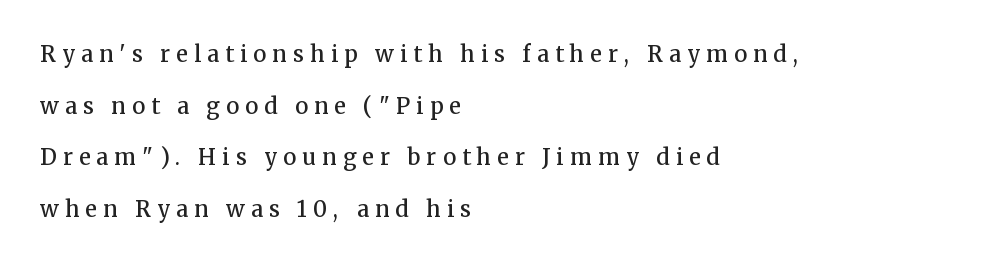
This is the in-between weight designers call semibold or demi. Nobody drew a line under any word here. Short and long lines alike share a common starting point at left. Every stem runs plumb, perpendicular to the baseline.
